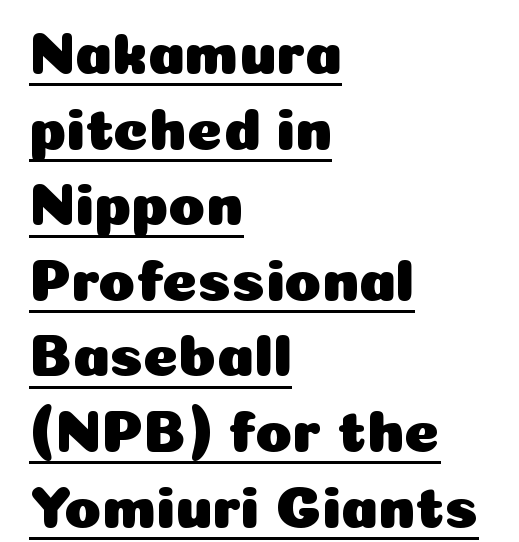
The image shows 60 px sans-serif type, upright; set left-aligned, normal line spacing (1.26x), normal letter spacing, underlined; low stroke contrast and a medium x-height.
